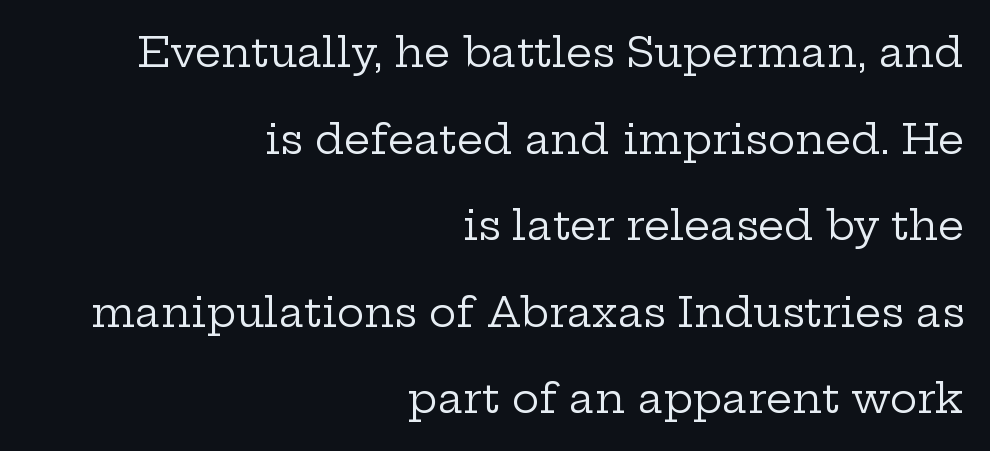
{"serif": "yes", "italic": "no", "bold": "no", "weight": "regular", "width": "wide", "stroke_contrast": "low", "x_height": "medium", "monospaced": "no", "underline": "no", "align": "right", "line_spacing": "loose", "line_spacing_ratio": 2.11, "letter_spacing": "normal", "letter_spacing_em": 0.0, "glyph_px": 41}
